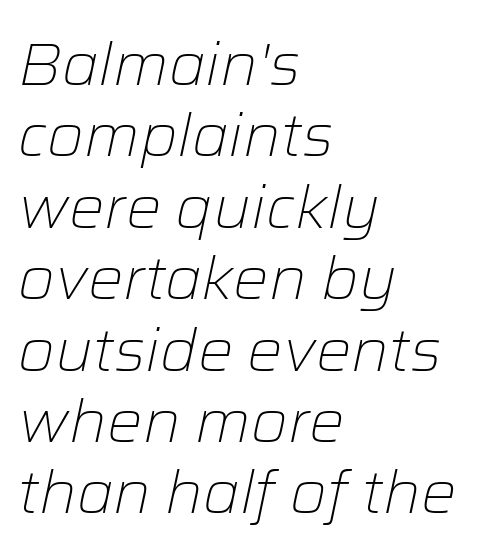
The image shows 59 px light type, italic (leaning right); set left-aligned, line spacing 1.21x, normal letter spacing, not underlined; low stroke contrast and a medium x-height.
